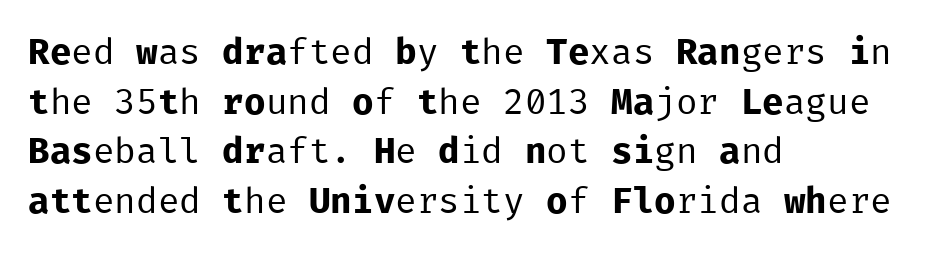
{"serif": "no", "italic": "no", "bold": "no", "weight": "regular", "width": "normal", "stroke_contrast": "low", "x_height": "medium", "monospaced": "yes", "underline": "no", "align": "left", "line_spacing": "normal", "line_spacing_ratio": 1.38, "letter_spacing": "normal", "letter_spacing_em": 0.0, "glyph_px": 36}
